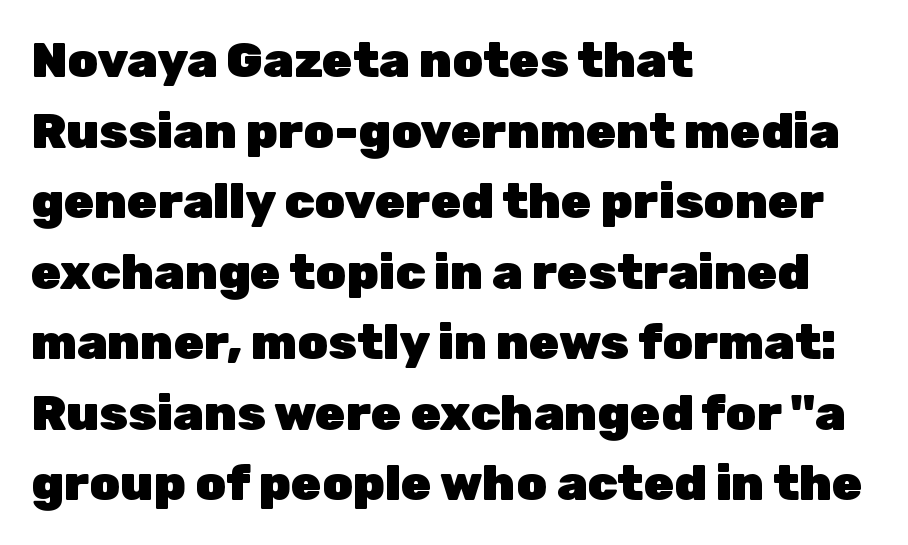
{"serif": "no", "italic": "no", "bold": "yes", "weight": "heavy", "width": "normal", "stroke_contrast": "low", "x_height": "medium", "monospaced": "no", "underline": "no", "align": "left", "line_spacing": "normal", "line_spacing_ratio": 1.44, "letter_spacing": "normal", "letter_spacing_em": 0.0, "glyph_px": 49}
